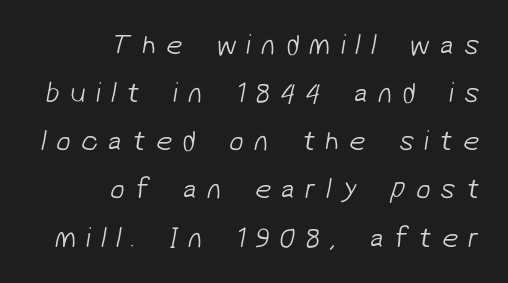
Vertically, the passage feels balanced, rows spaced as you'd expect. Caption: face not bold, strokes unweighted. Note the varied advance widths — an 'i' is clearly narrower than an 'm'. Which margin do the lines hug? The right one — the left edge is uneven.
